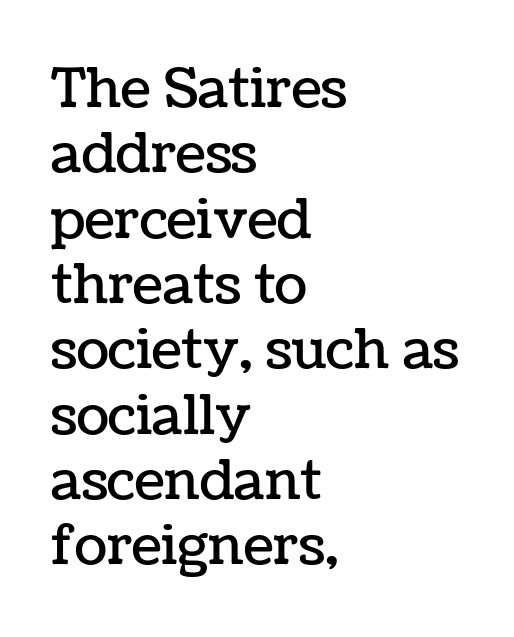
{"italic": "no", "width": "normal", "stroke_contrast": "low", "x_height": "medium", "monospaced": "no", "underline": "no", "align": "left", "line_spacing_ratio": 1.21, "letter_spacing": "normal", "letter_spacing_em": 0.0, "glyph_px": 54}
